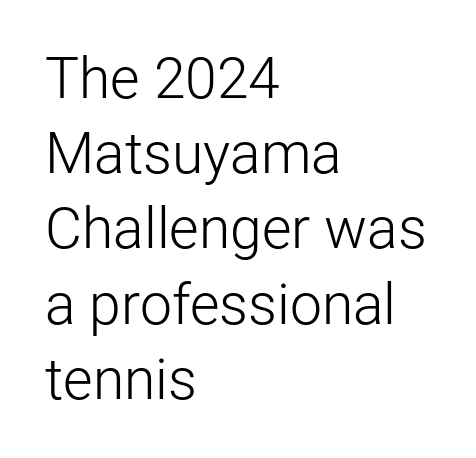
The glyphs in this specimen are sans serif. Characters remain perfectly vertical along every line. Rows of type keep a routine distance in the vertical direction. The passage shown is typed in a proportional face where columns would drift. The typeface has the unassuming heft of standard copy or less.
